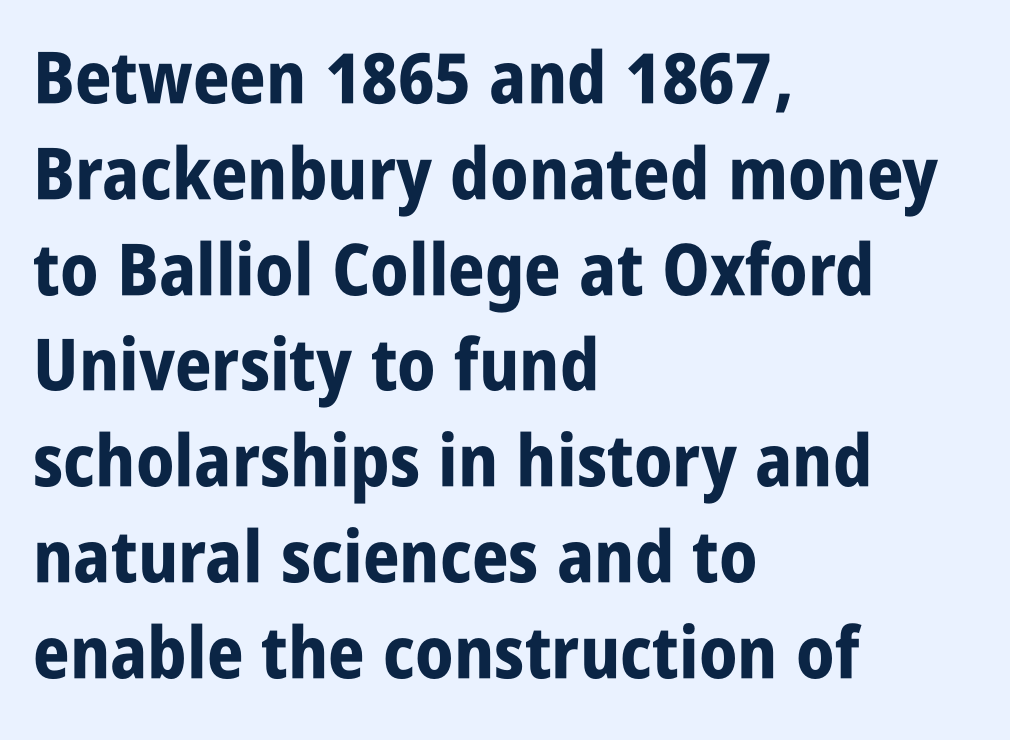
{"serif": "no", "italic": "no", "bold": "yes", "weight": "bold", "width": "condensed", "stroke_contrast": "low", "x_height": "large", "monospaced": "no", "underline": "no", "align": "left", "line_spacing": "normal", "line_spacing_ratio": 1.33, "letter_spacing": "normal", "letter_spacing_em": 0.0, "glyph_px": 72}
